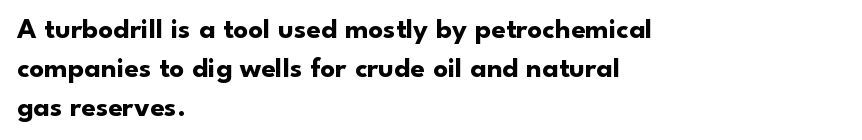
{"serif": "no", "italic": "no", "bold": "yes", "weight": "bold", "width": "normal", "stroke_contrast": "low", "x_height": "small", "monospaced": "no", "underline": "no", "align": "left", "line_spacing": "normal", "line_spacing_ratio": 1.34, "letter_spacing": "normal", "letter_spacing_em": 0.0, "glyph_px": 29}
